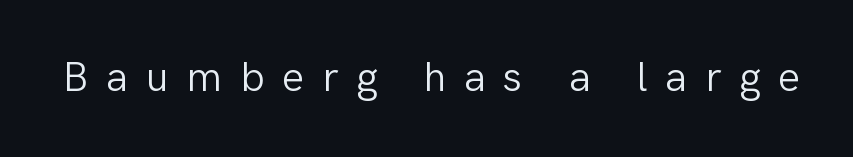
{"serif": "no", "italic": "no", "bold": "no", "weight": "light", "width": "normal", "stroke_contrast": "low", "x_height": "medium", "monospaced": "no", "underline": "no", "letter_spacing": "wide", "letter_spacing_em": 0.42, "glyph_px": 42}
